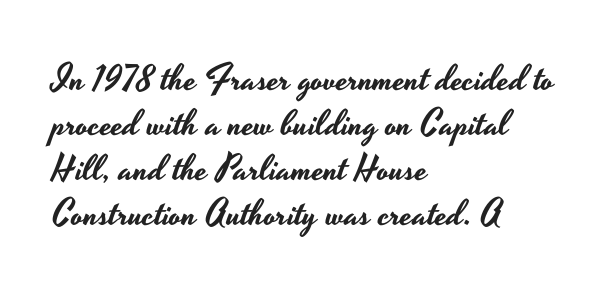
These lines are rendered in a variable-pitch font. Check the space under the baseline: it is left empty. In terms of leading, this rendering sits right in the middle. The rag falls on the right side of this text block.
